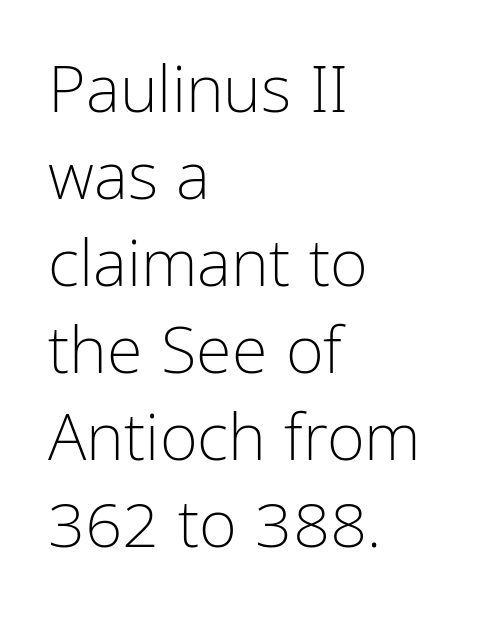
Q: Is the text bold? A: No.
Q: Is the text italic (slanted)? A: No, it is upright.
Q: Is the typeface a serif or a sans-serif typeface? A: Sans-serif.
Q: Is the text underlined? A: No.
Q: How is the paragraph aligned? A: Left-aligned.
Q: Is the spacing between letters normal or unusually wide? A: Normal.
Q: Is the spacing between lines tight, normal or loose? A: Normal.
Q: Width (condensed, normal, or wide)? A: Condensed.
Q: Stroke contrast? A: Low.
Q: x-height? A: Medium.
Q: Monospaced? A: No.
